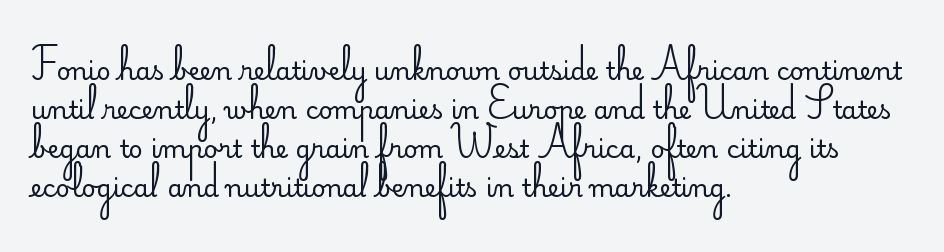
Q: Is the text bold? A: No.
Q: Is the text italic (slanted)? A: No, it is upright.
Q: Is the text underlined? A: No.
Q: How is the paragraph aligned? A: Left-aligned.
Q: Is the spacing between letters normal or unusually wide? A: Normal.
Q: Is the spacing between lines tight, normal or loose? A: Normal.
